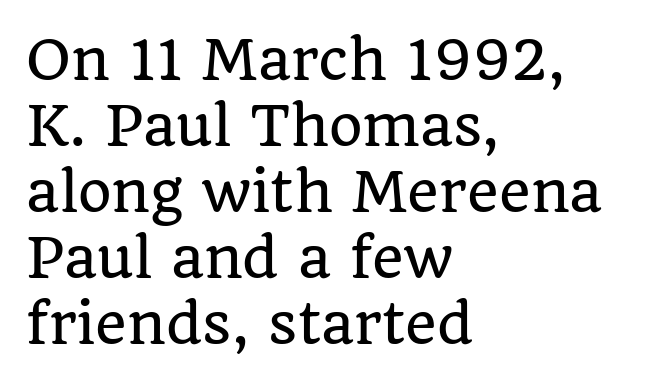
Style check: upright. The passage shown is typeset with a serif family. A student would call this left alignment; a typographer would say flush left, rag right. Looks like regular typesetting: each glyph gets only the width it needs.
